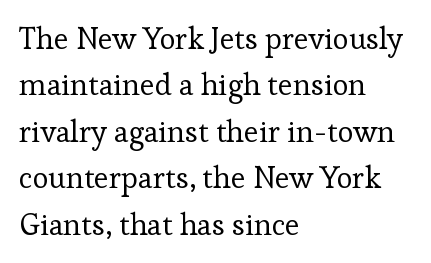
{"serif": "yes", "italic": "no", "bold": "no", "weight": "regular", "width": "normal", "stroke_contrast": "low", "x_height": "medium", "monospaced": "no", "underline": "no", "align": "left", "line_spacing": "normal", "line_spacing_ratio": 1.55, "letter_spacing": "normal", "letter_spacing_em": 0.0, "glyph_px": 30}
